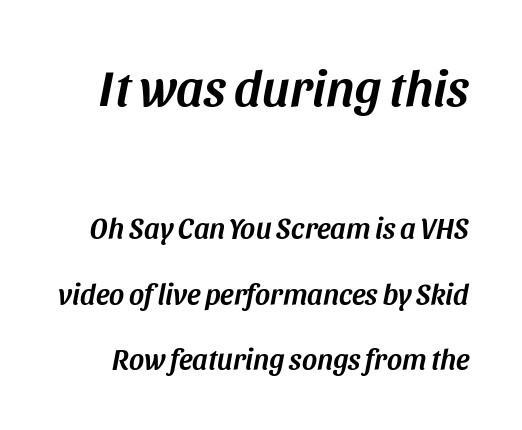
Do the characters align in a grid? No, the font is proportional. Widely set lines give the paragraph a tall, airy silhouette. Any mark beneath the type? The region is blank. You get the large type first, then a drop to smaller type.
